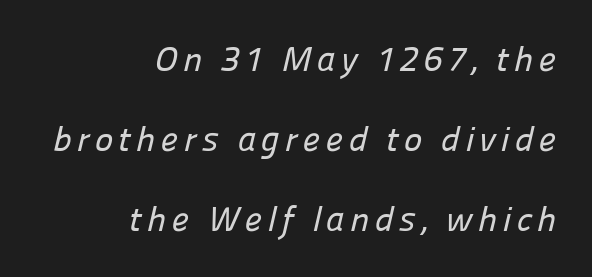
{"serif": "no", "width": "normal", "stroke_contrast": "low", "x_height": "medium", "monospaced": "no", "underline": "no", "align": "right", "line_spacing": "loose", "line_spacing_ratio": 2.28, "glyph_px": 35}
